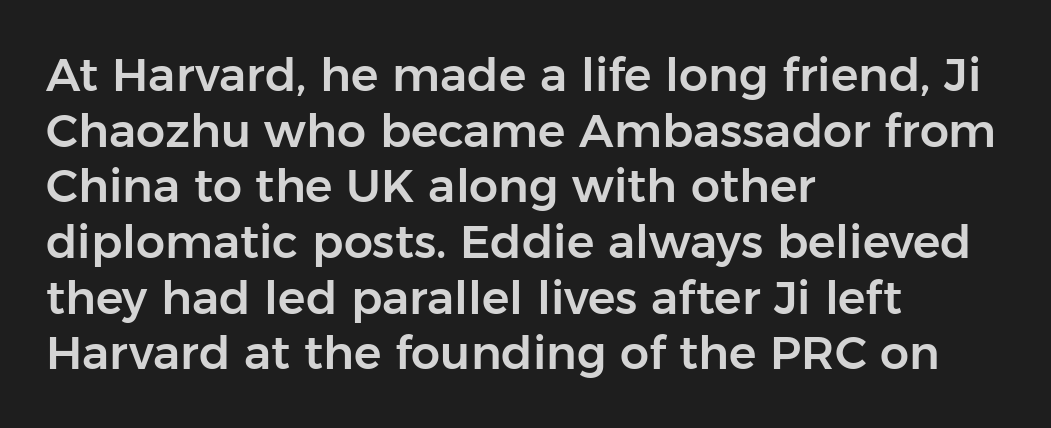
Q: Is the text italic (slanted)? A: No, it is upright.
Q: Is the typeface a serif or a sans-serif typeface? A: Sans-serif.
Q: Is the text underlined? A: No.
Q: How is the paragraph aligned? A: Left-aligned.
Q: Is the spacing between letters normal or unusually wide? A: Normal.
Q: Width (condensed, normal, or wide)? A: Normal.
Q: Stroke contrast? A: Low.
Q: x-height? A: Medium.
Q: Monospaced? A: No.
